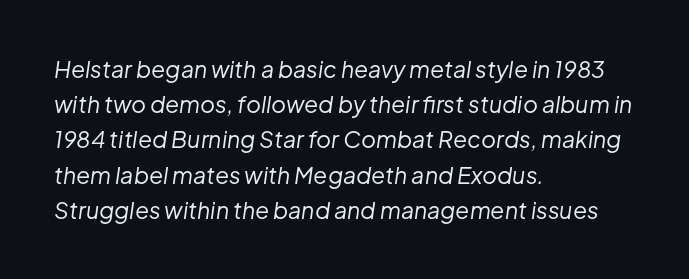
Q: Is the text bold? A: No.
Q: Is the text italic (slanted)? A: Yes, it leans right by about 8 degrees.
Q: Is the text underlined? A: No.
Q: How is the paragraph aligned? A: Left-aligned.
Q: Is the spacing between letters normal or unusually wide? A: Normal.
Q: Is the spacing between lines tight, normal or loose? A: Normal.
